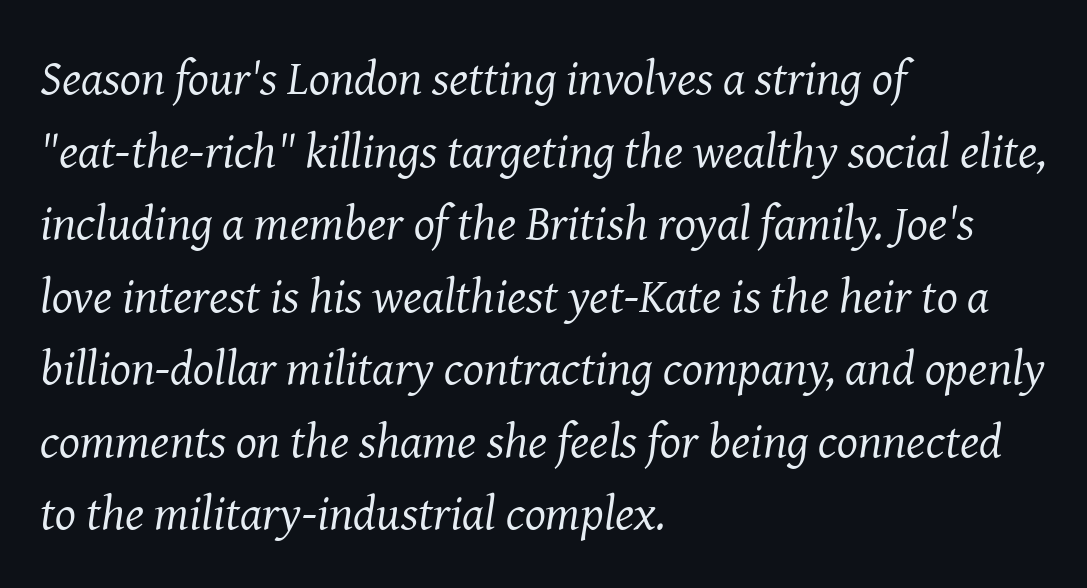
Q: Is the text bold? A: No.
Q: Is the text italic (slanted)? A: Yes, it leans right by about 8 degrees.
Q: Is the typeface a serif or a sans-serif typeface? A: Serif.
Q: Is the text underlined? A: No.
Q: How is the paragraph aligned? A: Left-aligned.
Q: Is the spacing between letters normal or unusually wide? A: Normal.
Q: Is the spacing between lines tight, normal or loose? A: Normal.
Q: Width (condensed, normal, or wide)? A: Normal.
Q: Stroke contrast? A: Medium.
Q: x-height? A: Medium.
Q: Monospaced? A: No.
